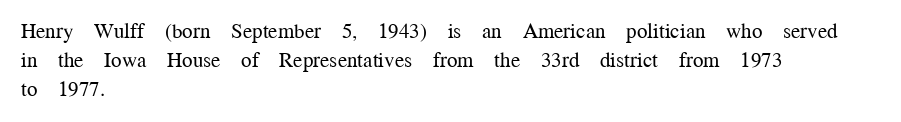
The image shows 21 px text type, upright; set left-aligned, normal line spacing (1.38x), normal letter spacing, not underlined.
